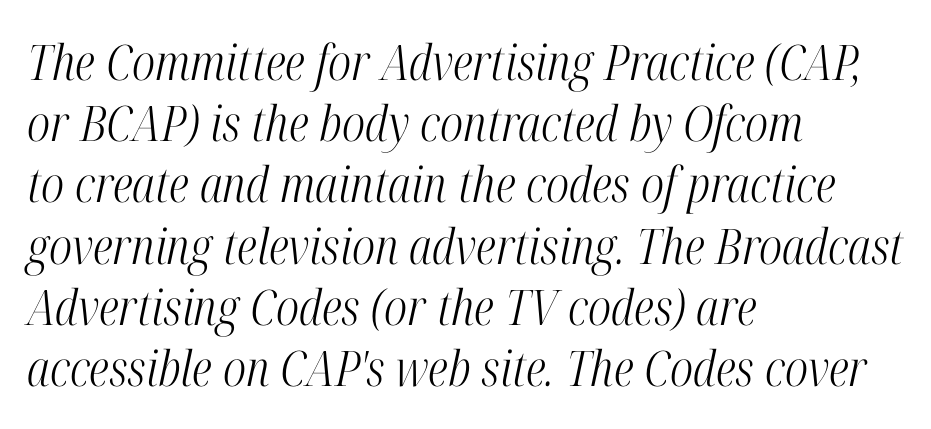
The image shows 49 px light, condensed serif type, italic (leaning right); set left-aligned, normal line spacing (1.25x), normal letter spacing, not underlined; high stroke contrast and a medium x-height.
